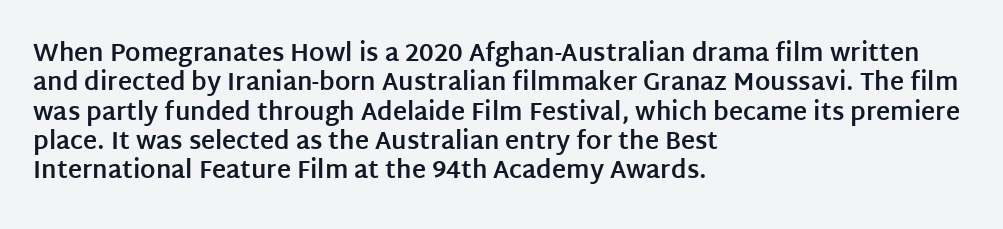
{"italic": "no", "bold": "yes", "underline": "no", "align": "left", "line_spacing_ratio": 1.22, "letter_spacing": "normal", "letter_spacing_em": 0.0, "glyph_px": 24}
